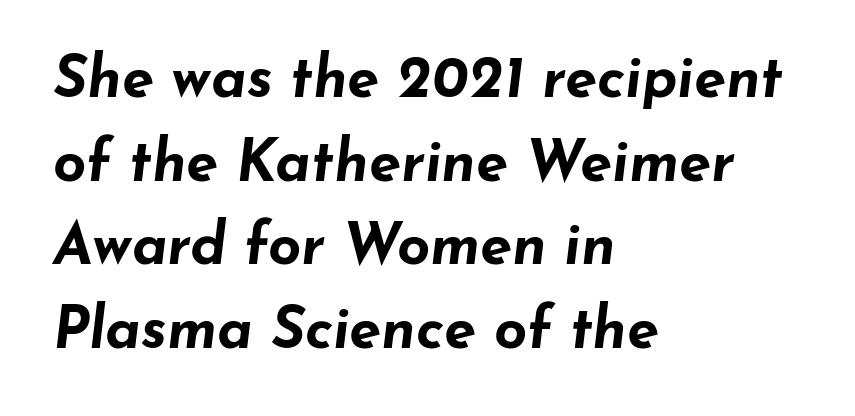
{"italic": "yes", "lean": "right", "slant_degrees": 7, "bold": "yes", "weight": "bold", "width": "wide", "stroke_contrast": "low", "x_height": "small", "monospaced": "no", "underline": "no", "align": "left", "line_spacing": "normal", "line_spacing_ratio": 1.44, "letter_spacing": "normal", "letter_spacing_em": 0.0, "glyph_px": 58}
